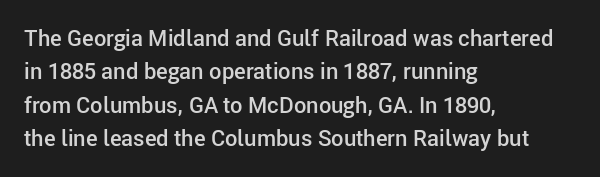
Q: Is the text bold? A: Semi-bold.
Q: Is the text italic (slanted)? A: No, it is upright.
Q: Is the text underlined? A: No.
Q: How is the paragraph aligned? A: Left-aligned.
Q: Is the spacing between letters normal or unusually wide? A: Normal.
Q: Is the spacing between lines tight, normal or loose? A: Normal.
